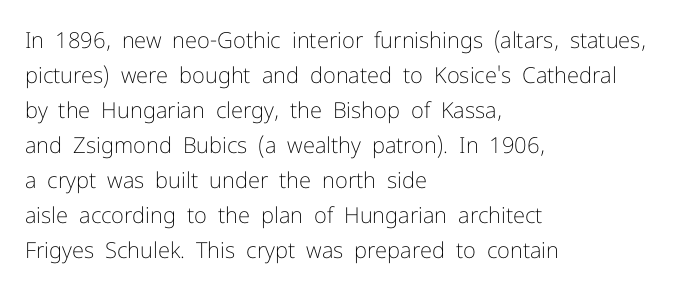
Q: Is the text bold? A: No.
Q: Is the text italic (slanted)? A: No, it is upright.
Q: Is the text underlined? A: No.
Q: How is the paragraph aligned? A: Left-aligned.
Q: Is the spacing between letters normal or unusually wide? A: Normal.
Q: Is the spacing between lines tight, normal or loose? A: Normal.
